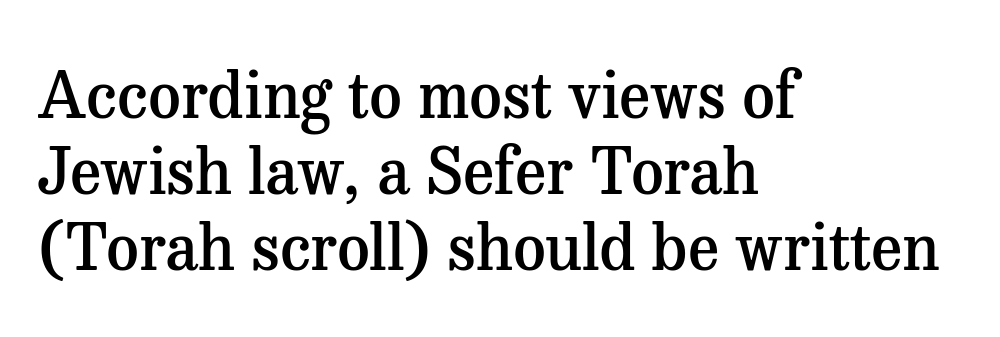
Q: Is the text bold? A: Semi-bold.
Q: Is the text italic (slanted)? A: No, it is upright.
Q: Is the typeface a serif or a sans-serif typeface? A: Serif.
Q: Is the text underlined? A: No.
Q: How is the paragraph aligned? A: Left-aligned.
Q: Is the spacing between letters normal or unusually wide? A: Normal.
Q: Width (condensed, normal, or wide)? A: Normal.
Q: Stroke contrast? A: Medium.
Q: x-height? A: Medium.
Q: Monospaced? A: No.
